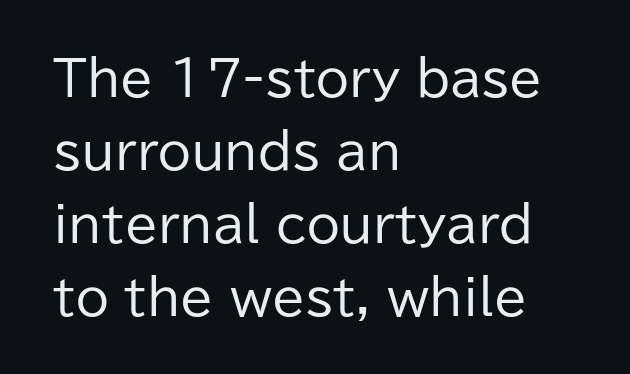
These lines are rendered in a variable-pitch font. This block has exactly the height ordinary leading produces. The specimen reads as upright at a glance. The passage shown is not bold in any degree. Lines of text with bare space underneath. The face used here is rendered with its standard letterfit.
